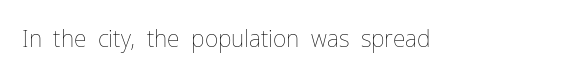
The type is set solid horizontally, with unmodified tracking. Words float on clear page, feet unadorned. A quiet, ordinary-to-light weight characterises the typeface. The type sits square on the baseline with zero lean.
